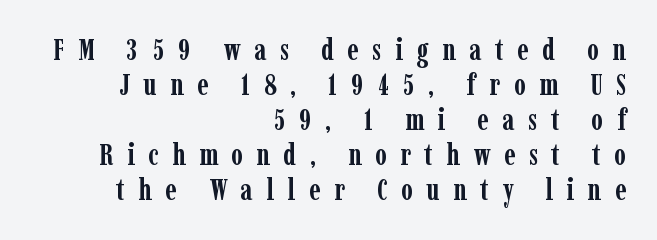
The image shows 30 px semibold, condensed serif type, upright; set right-aligned, line spacing 1.17x, unusually wide letter spacing (+0.45 em), not underlined; low stroke contrast and a medium x-height.
